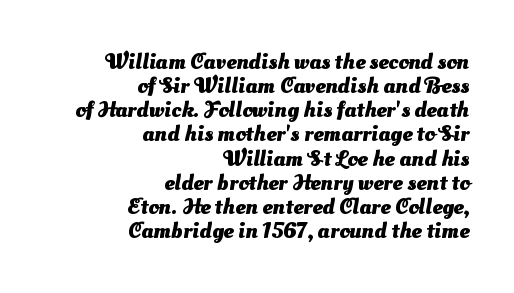
The face used here is rendered with its standard letterfit. Emphasis by weight is at full strength: bold. Each row of text sits above clean, open space. Visually the block forms a straight wall on the right and a jagged coastline on the left. These lines huddle together more closely than default settings would place them.
